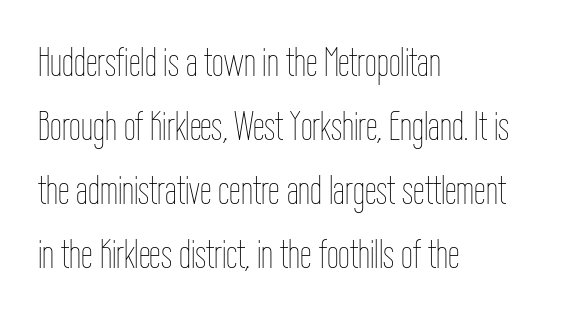
{"italic": "no", "bold": "no", "weight": "thin", "width": "condensed", "stroke_contrast": "low", "x_height": "medium", "monospaced": "no", "underline": "no", "align": "left", "line_spacing": "normal", "line_spacing_ratio": 1.52, "letter_spacing": "normal", "letter_spacing_em": 0.0, "glyph_px": 42}
